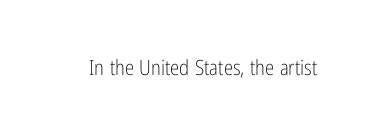
The passage shown is not underscored anywhere. The font's upright variant was chosen for this text. Stems here are at most as thick as an everyday book face. Observe the ordinary spacing: letters are neighbours, not strangers.
